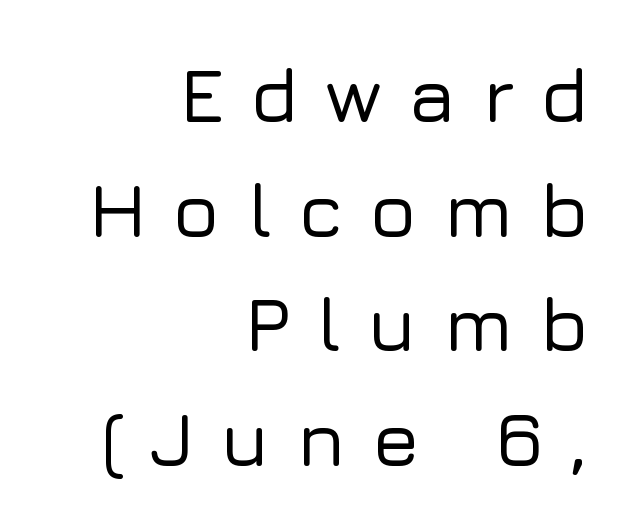
Q: Is the text italic (slanted)? A: No, it is upright.
Q: Is the typeface a serif or a sans-serif typeface? A: Sans-serif.
Q: Is the text underlined? A: No.
Q: How is the paragraph aligned? A: Right-aligned.
Q: Is the spacing between letters normal or unusually wide? A: Unusually wide.
Q: Is the spacing between lines tight, normal or loose? A: Normal.
Q: Width (condensed, normal, or wide)? A: Normal.
Q: Stroke contrast? A: Low.
Q: x-height? A: Medium.
Q: Monospaced? A: No.
